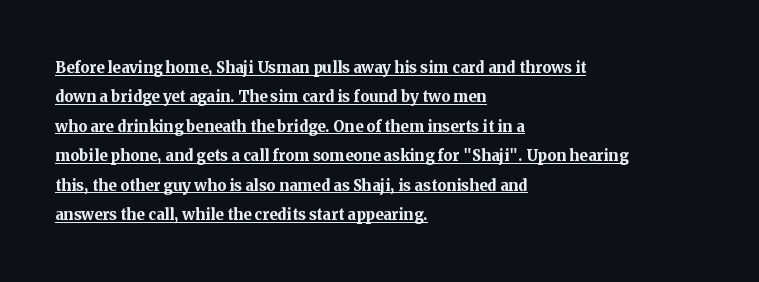
Q: Is the text bold? A: Yes.
Q: Is the text italic (slanted)? A: No, it is upright.
Q: Is the text underlined? A: Yes.
Q: How is the paragraph aligned? A: Left-aligned.
Q: Is the spacing between letters normal or unusually wide? A: Normal.
Q: Is the spacing between lines tight, normal or loose? A: Normal.
